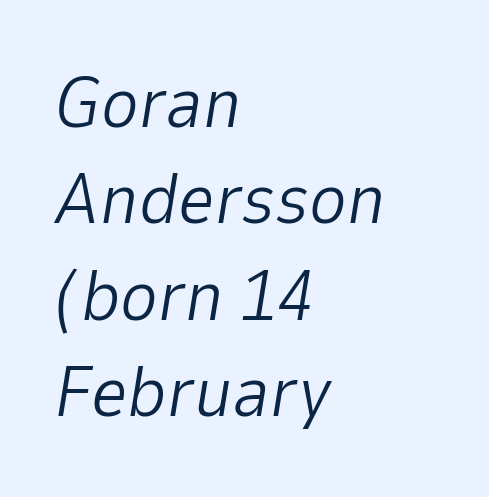
The weight would be labelled regular, book, light, or lighter still. The paragraph shown leans on its left margin. In terms of posture, this sample is oblique. Letters rest on an invisible, unmarked baseline. Short note: letters normally spaced. These lines are rendered in a variable-pitch font.
